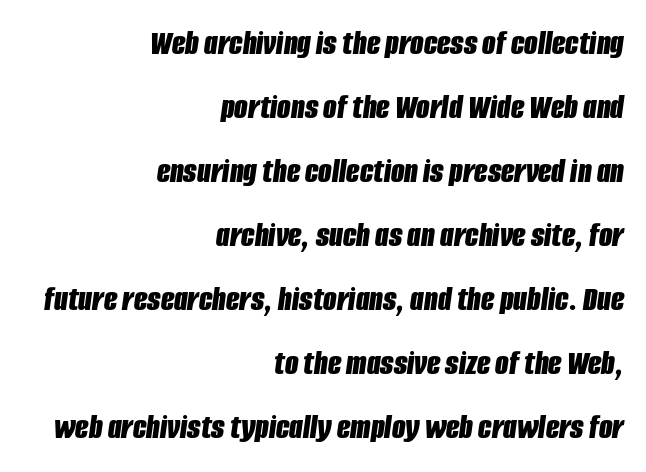
When letters slant like this, we call the style italic. Nobody drew a line under any word here. These lines keep a tight, regular rhythm from letter to letter. A full-strength bold gives these letters their thick strokes.
